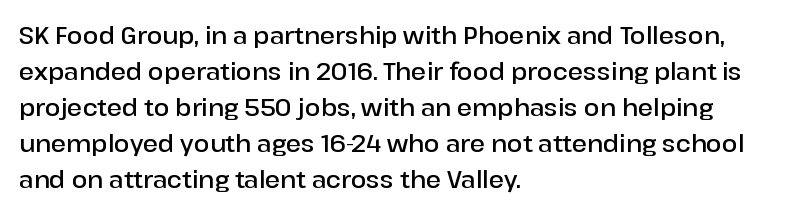
Visually the block forms a straight wall on the left and a jagged coastline on the right. Bold? Not quite — semibold, heavier than regular but stopping short. Horizontal bands of white between lines are of average thickness. Inter-character spacing is left at the font's built-in metrics.
